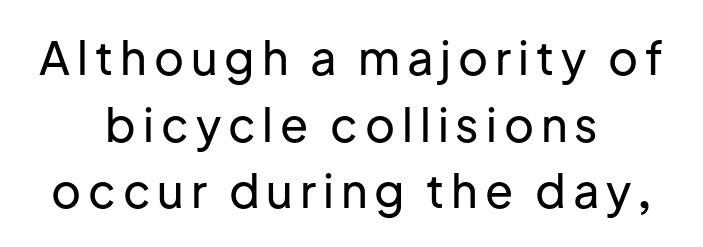
{"serif": "no", "italic": "no", "width": "normal", "stroke_contrast": "low", "x_height": "medium", "monospaced": "no", "underline": "no", "align": "center", "line_spacing": "normal", "line_spacing_ratio": 1.45, "glyph_px": 46}
